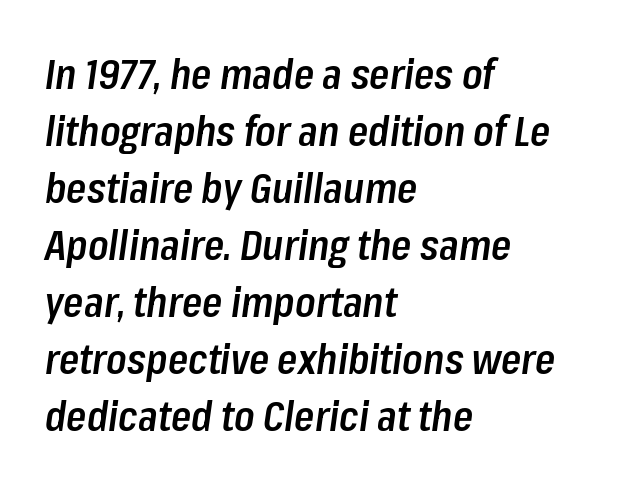
Q: Is the text bold? A: Semi-bold.
Q: Is the text italic (slanted)? A: Yes, it leans right by about 8 degrees.
Q: Is the text underlined? A: No.
Q: How is the paragraph aligned? A: Left-aligned.
Q: Is the spacing between letters normal or unusually wide? A: Normal.
Q: Is the spacing between lines tight, normal or loose? A: Normal.
Q: Width (condensed, normal, or wide)? A: Condensed.
Q: Stroke contrast? A: Low.
Q: x-height? A: Medium.
Q: Monospaced? A: No.
